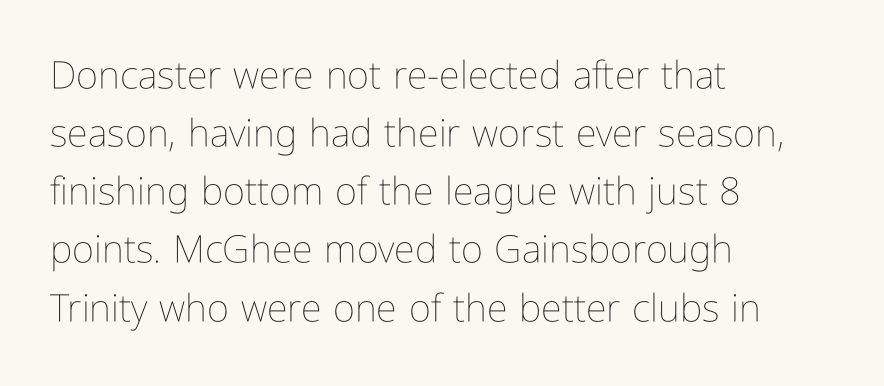
The image shows 38 px thin, condensed type, upright; set left-aligned, normal line spacing (1.53x), normal letter spacing, not underlined; low stroke contrast and a medium x-height.
